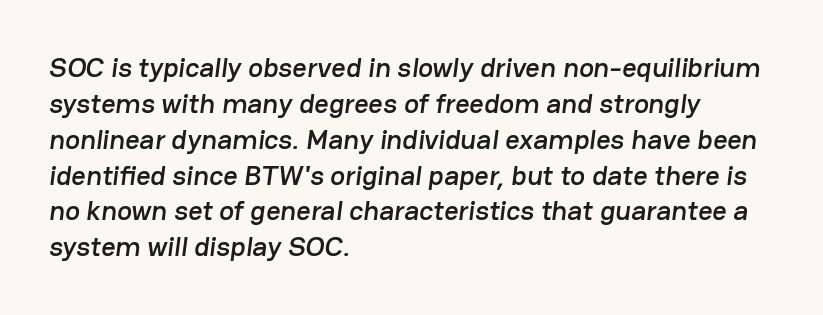
The image shows 28 px sans-serif type; set left-aligned, normal line spacing (1.28x), normal letter spacing, not underlined; low stroke contrast and a medium x-height.
